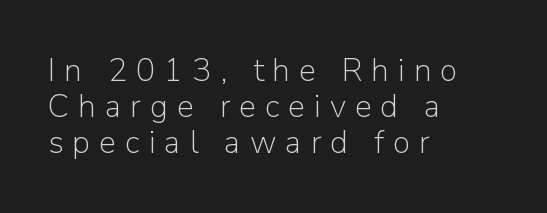
Q: Is the text bold? A: No.
Q: Is the text italic (slanted)? A: No, it is upright.
Q: Is the typeface a serif or a sans-serif typeface? A: Sans-serif.
Q: Is the text underlined? A: No.
Q: How is the paragraph aligned? A: Left-aligned.
Q: Is the spacing between letters normal or unusually wide? A: Unusually wide.
Q: Is the spacing between lines tight, normal or loose? A: Tight.
Q: Width (condensed, normal, or wide)? A: Normal.
Q: Stroke contrast? A: Low.
Q: x-height? A: Medium.
Q: Monospaced? A: No.
